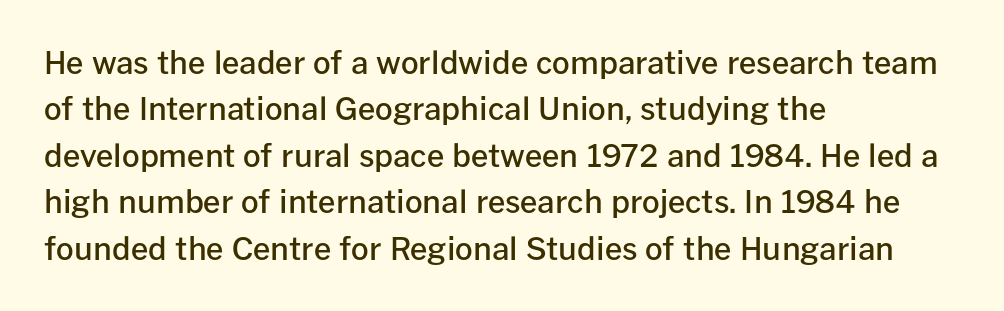
{"serif": "no", "italic": "no", "bold": "semi", "weight": "semibold", "width": "normal", "stroke_contrast": "low", "x_height": "medium", "monospaced": "no", "underline": "no", "align": "left", "line_spacing": "normal", "line_spacing_ratio": 1.5, "letter_spacing": "normal", "letter_spacing_em": 0.0, "glyph_px": 31}
